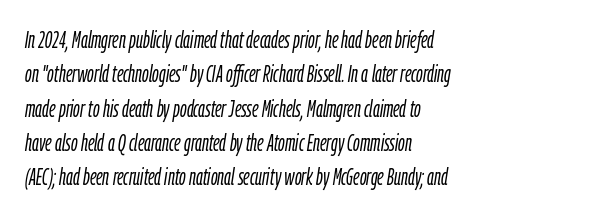
Q: Is the text bold? A: No.
Q: Is the text italic (slanted)? A: Yes, it leans right by about 9 degrees.
Q: Is the text underlined? A: No.
Q: How is the paragraph aligned? A: Left-aligned.
Q: Is the spacing between letters normal or unusually wide? A: Normal.
Q: Is the spacing between lines tight, normal or loose? A: Normal.
